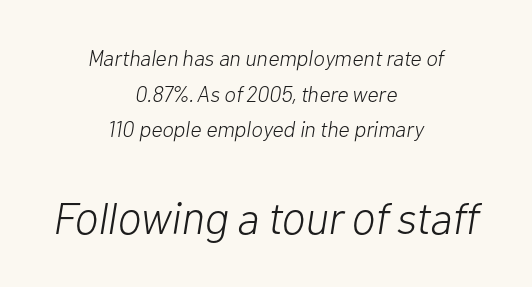
Letters have the restrained weight of plain body copy at most. The composition opens small and finishes big. Bare-footed words on every line. Do the characters align in a grid? No, the font is proportional. Observe the lean: these are italic letterforms.
